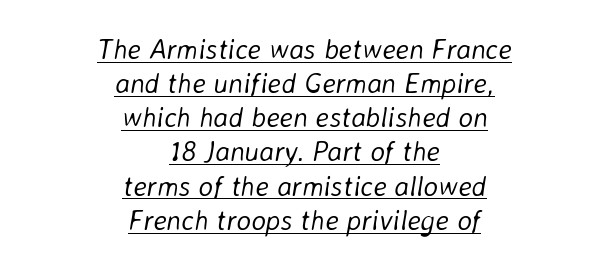
{"italic": "yes", "lean": "right", "slant_degrees": 8, "bold": "no", "weight": "light", "width": "normal", "stroke_contrast": "low", "x_height": "medium", "monospaced": "no", "underline": "yes", "align": "center", "line_spacing_ratio": 1.22, "letter_spacing": "normal", "letter_spacing_em": 0.0, "glyph_px": 28}
